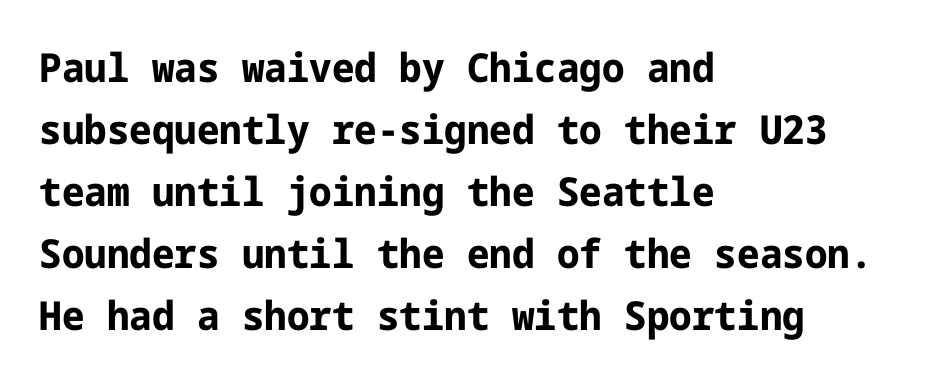
{"serif": "no", "italic": "no", "bold": "yes", "weight": "bold", "width": "normal", "stroke_contrast": "low", "x_height": "medium", "underline": "no", "align": "left", "line_spacing": "normal", "line_spacing_ratio": 1.55, "letter_spacing": "normal", "letter_spacing_em": 0.0, "glyph_px": 40}
